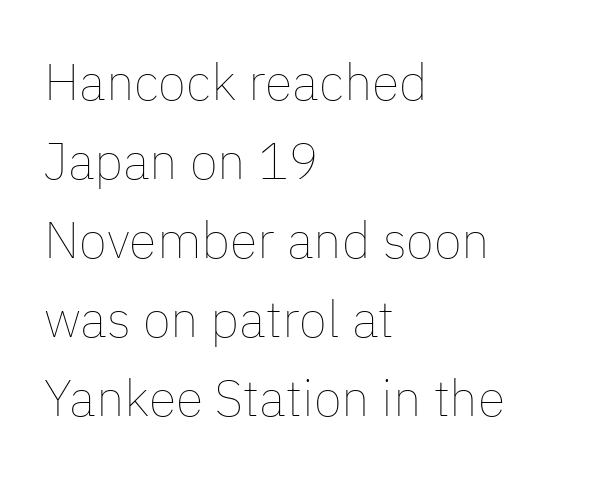
The image shows 51 px thin type, upright; set left-aligned, normal line spacing (1.55x), normal letter spacing, not underlined; low stroke contrast and a medium x-height.
